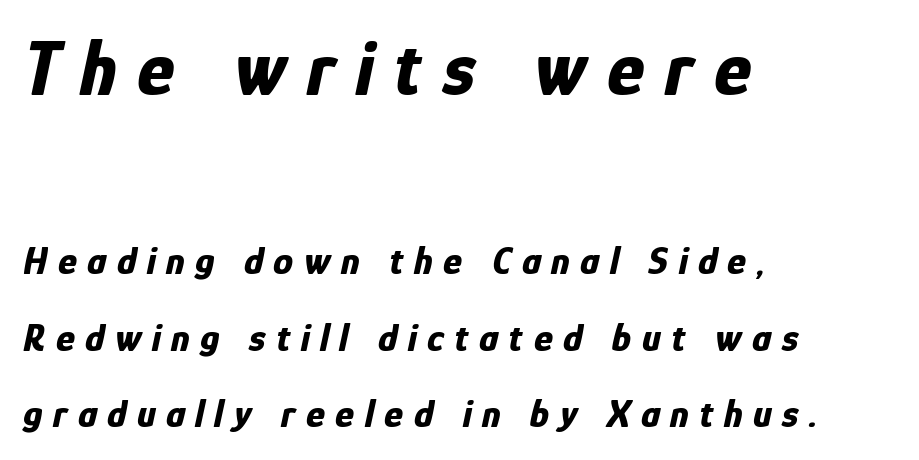
Q: Is the text bold? A: Yes.
Q: Is the text italic (slanted)? A: Yes, it leans right by about 12 degrees.
Q: Is the text underlined? A: No.
Q: How is the paragraph aligned? A: Left-aligned.
Q: Is the spacing between letters normal or unusually wide? A: Unusually wide.
Q: Is the spacing between lines tight, normal or loose? A: Loose.
Q: Which block of text is set in a larger size, the first (top) or the second (bottom)? A: The first (top) one.
Q: Width (condensed, normal, or wide)? A: Condensed.
Q: Stroke contrast? A: Low.
Q: x-height? A: Medium.
Q: Monospaced? A: No.
